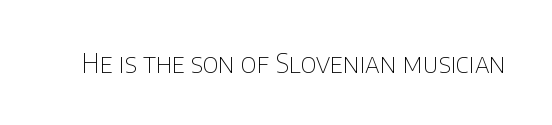
Q: Is the text bold? A: No.
Q: Is the text italic (slanted)? A: No, it is upright.
Q: Is the text underlined? A: No.
Q: Is the spacing between letters normal or unusually wide? A: Normal.
